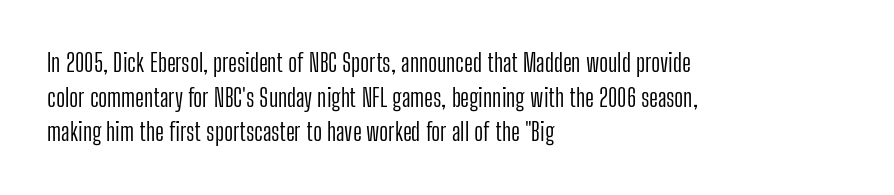
Q: Is the text bold? A: No.
Q: Is the text italic (slanted)? A: No, it is upright.
Q: Is the text underlined? A: No.
Q: How is the paragraph aligned? A: Left-aligned.
Q: Is the spacing between letters normal or unusually wide? A: Normal.
Q: Is the spacing between lines tight, normal or loose? A: Normal.
